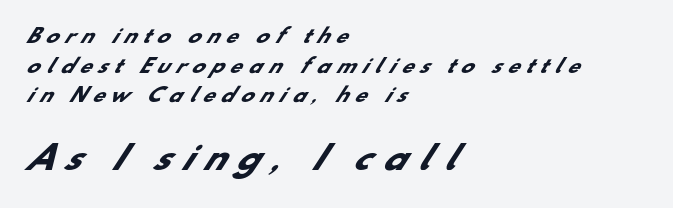
{"serif": "no", "bold": "yes", "weight": "heavy", "width": "normal", "stroke_contrast": "low", "x_height": "small", "monospaced": "no", "underline": "no", "align": "left", "line_spacing": "normal", "line_spacing_ratio": 1.56, "letter_spacing": "wide", "letter_spacing_em": 0.34, "larger_block": "second", "size_ratio": 1.74, "glyph_px": 33}
